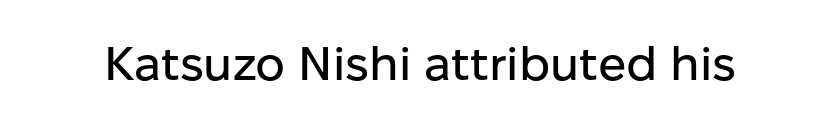
Q: Is the text italic (slanted)? A: No, it is upright.
Q: Is the typeface a serif or a sans-serif typeface? A: Sans-serif.
Q: Is the text underlined? A: No.
Q: Is the spacing between letters normal or unusually wide? A: Normal.
Q: Width (condensed, normal, or wide)? A: Normal.
Q: Stroke contrast? A: Low.
Q: x-height? A: Medium.
Q: Monospaced? A: No.
